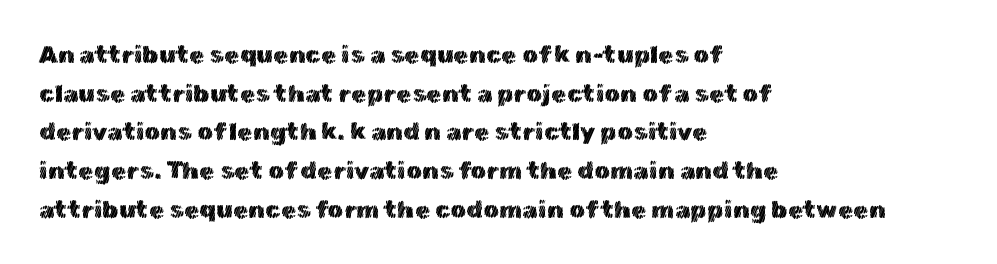
Inter-character spacing is left at the font's built-in metrics. Quick note: underline off. Horizontal alignment here is leftward, the default for most running prose. Posture: vertical. Line spacing here is normal.
